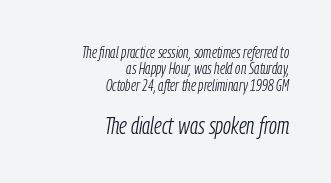
Q: Is the text bold? A: No.
Q: Is the text italic (slanted)? A: Yes, it leans right by about 9 degrees.
Q: Is the text underlined? A: No.
Q: How is the paragraph aligned? A: Right-aligned.
Q: Is the spacing between letters normal or unusually wide? A: Normal.
Q: Is the spacing between lines tight, normal or loose? A: Tight.
Q: Which block of text is set in a larger size, the first (top) or the second (bottom)? A: The second (bottom) one.
